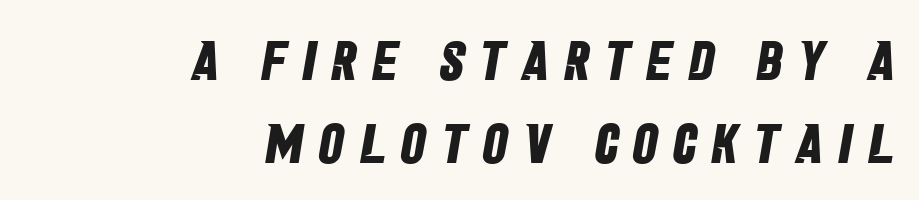
{"serif": "no", "bold": "yes", "weight": "bold", "width": "condensed", "stroke_contrast": "low", "x_height": "large", "monospaced": "no", "underline": "no", "align": "right", "line_spacing": "normal", "line_spacing_ratio": 1.48, "letter_spacing": "wide", "letter_spacing_em": 0.28, "glyph_px": 56}
